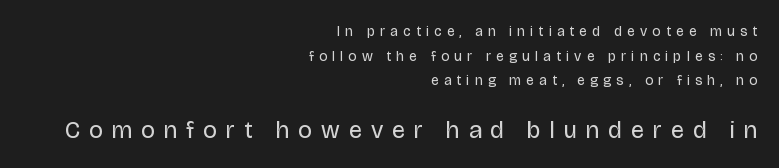
Q: Is the text bold? A: No.
Q: Is the text italic (slanted)? A: No, it is upright.
Q: Is the text underlined? A: No.
Q: How is the paragraph aligned? A: Right-aligned.
Q: Is the spacing between letters normal or unusually wide? A: Unusually wide.
Q: Which block of text is set in a larger size, the first (top) or the second (bottom)? A: The second (bottom) one.
